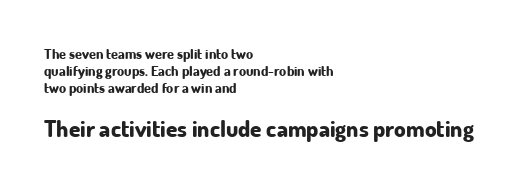
Q: Is the text bold? A: Yes.
Q: Is the text italic (slanted)? A: No, it is upright.
Q: Is the text underlined? A: No.
Q: How is the paragraph aligned? A: Left-aligned.
Q: Is the spacing between letters normal or unusually wide? A: Normal.
Q: Which block of text is set in a larger size, the first (top) or the second (bottom)? A: The second (bottom) one.
